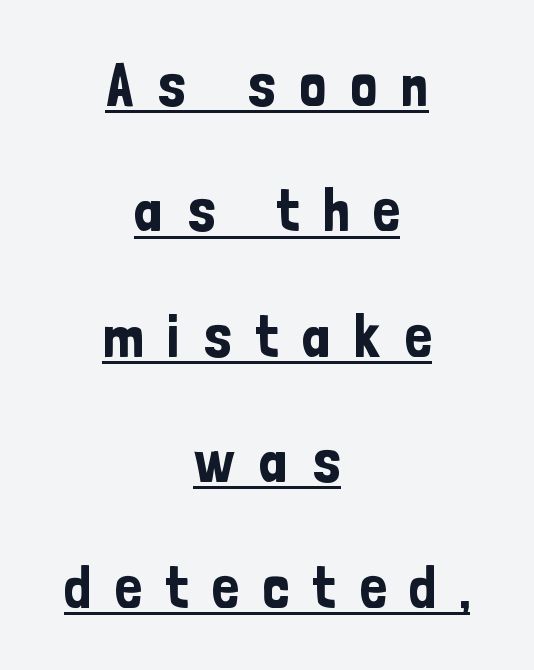
The image shows 60 px condensed sans-serif type, upright; set centered, loose line spacing (2.09x), unusually wide letter spacing (+0.38 em), underlined; low stroke contrast and a medium x-height.
